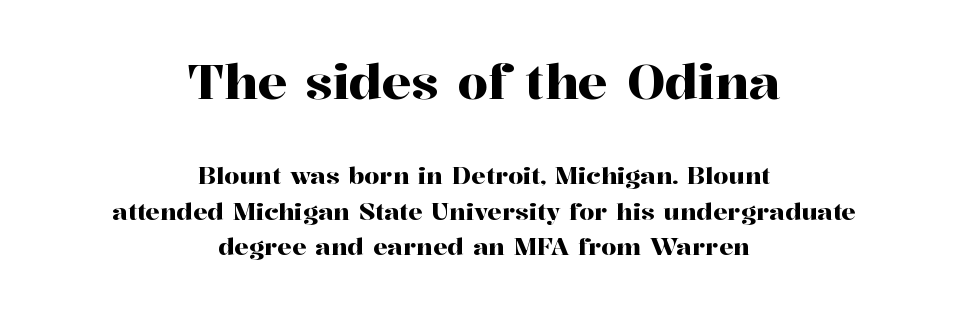
Q: Is the text italic (slanted)? A: No, it is upright.
Q: Is the typeface a serif or a sans-serif typeface? A: Serif.
Q: Is the text underlined? A: No.
Q: How is the paragraph aligned? A: Centered.
Q: Is the spacing between letters normal or unusually wide? A: Normal.
Q: Is the spacing between lines tight, normal or loose? A: Normal.
Q: Which block of text is set in a larger size, the first (top) or the second (bottom)? A: The first (top) one.
Q: Width (condensed, normal, or wide)? A: Normal.
Q: Stroke contrast? A: High.
Q: x-height? A: Medium.
Q: Monospaced? A: No.
